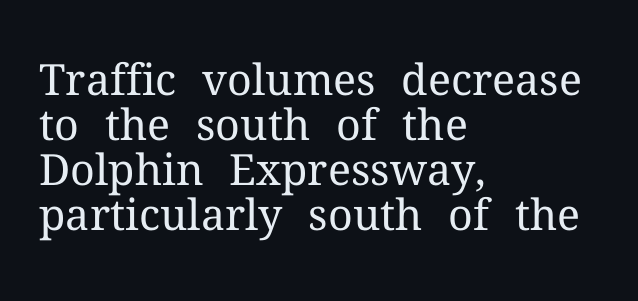
The image shows 43 px regular-weight serif type, upright; set left-aligned, tight line spacing (1.05x), normal letter spacing, not underlined; medium stroke contrast and a medium x-height.
